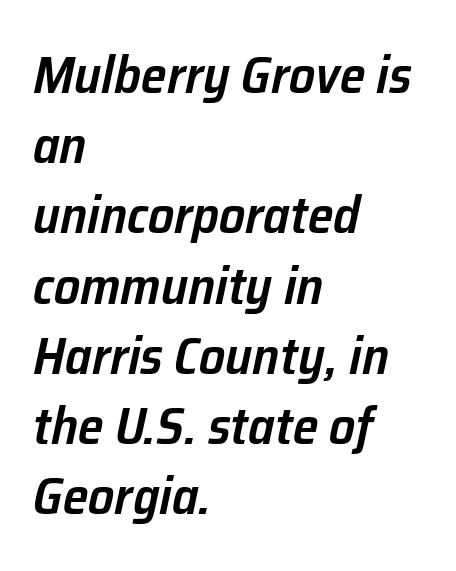
The image shows 52 px semibold type, italic (leaning right); set left-aligned, normal line spacing (1.35x), normal letter spacing, not underlined; low stroke contrast and a medium x-height.
